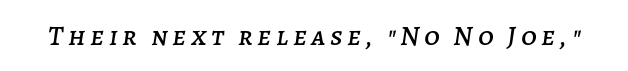
Q: Is the text italic (slanted)? A: Yes, it leans right by about 7 degrees.
Q: Is the text underlined? A: No.
Q: Width (condensed, normal, or wide)? A: Normal.
Q: Stroke contrast? A: Low.
Q: x-height? A: Large.
Q: Monospaced? A: No.
